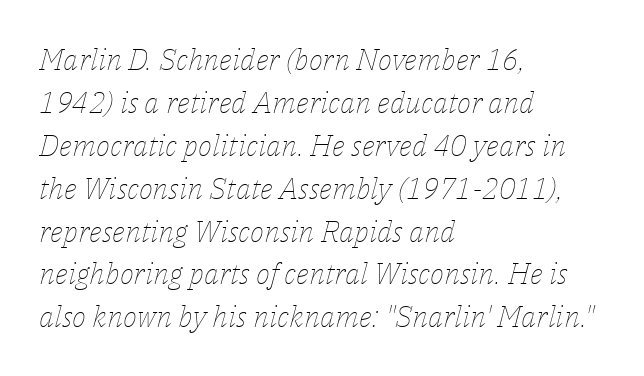
Q: Is the text bold? A: No.
Q: Is the text italic (slanted)? A: Yes, it leans right by about 14 degrees.
Q: Is the text underlined? A: No.
Q: How is the paragraph aligned? A: Left-aligned.
Q: Is the spacing between letters normal or unusually wide? A: Normal.
Q: Is the spacing between lines tight, normal or loose? A: Normal.
Q: Width (condensed, normal, or wide)? A: Normal.
Q: Stroke contrast? A: Low.
Q: x-height? A: Medium.
Q: Monospaced? A: No.
